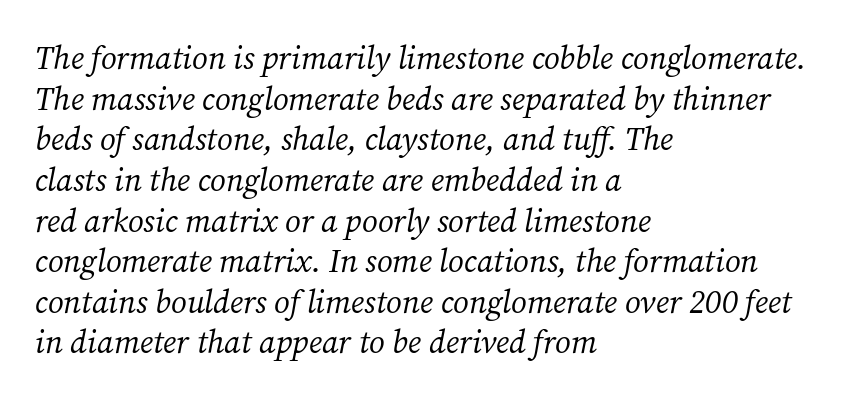
You could call the tracking neutral — neither tight nor loose. Nothing heavy about these letters — not bold at all. The leading is moderate, giving the passage an even texture. Compared with a centered layout, this one pins lines to the left instead. These lines were composed using italics.
